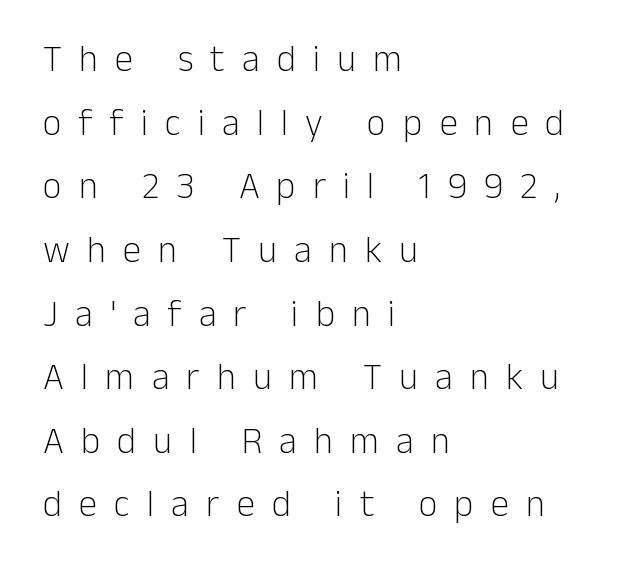
Q: Is the text bold? A: No.
Q: Is the text italic (slanted)? A: No, it is upright.
Q: Is the typeface a serif or a sans-serif typeface? A: Sans-serif.
Q: Is the text underlined? A: No.
Q: How is the paragraph aligned? A: Left-aligned.
Q: Is the spacing between letters normal or unusually wide? A: Unusually wide.
Q: Width (condensed, normal, or wide)? A: Normal.
Q: Stroke contrast? A: Low.
Q: x-height? A: Medium.
Q: Monospaced? A: No.
